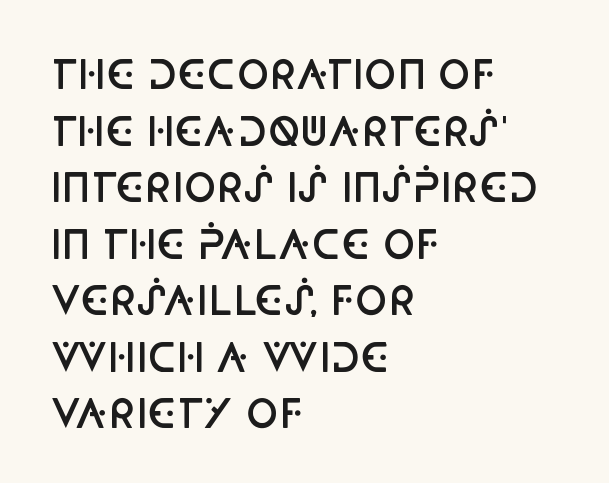
{"serif": "no", "italic": "no", "bold": "semi", "weight": "semibold", "width": "condensed", "stroke_contrast": "low", "x_height": "large", "monospaced": "no", "underline": "no", "align": "left", "line_spacing": "normal", "line_spacing_ratio": 1.45, "letter_spacing": "normal", "letter_spacing_em": 0.0, "glyph_px": 39}
